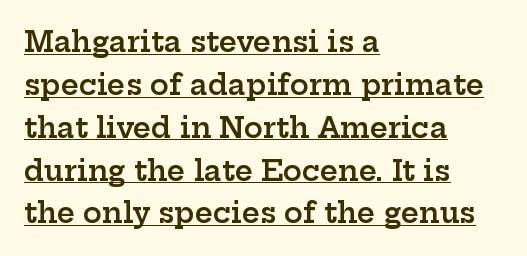
Regular leading. The specimen includes a rule beneath the text block's lines. Which margin do the lines hug? The left one — the right edge is uneven. Does the type have serifs? Yes, each stem ends in a small foot. Caption: standard tracking, unaltered. Character widths vary here, with narrow letters taking less room than wide ones.
